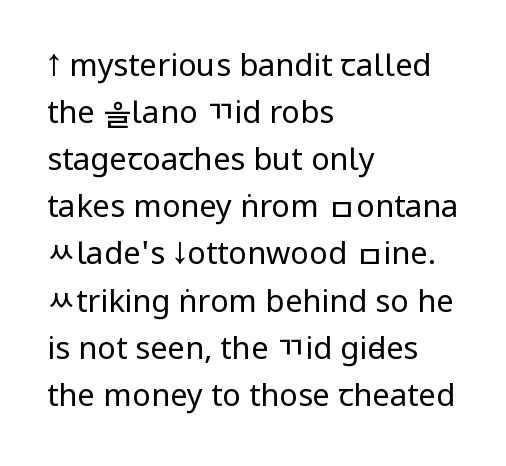
{"serif": "no", "italic": "no", "bold": "no", "weight": "regular", "width": "condensed", "stroke_contrast": "low", "x_height": "large", "monospaced": "no", "underline": "no", "align": "left", "line_spacing": "normal", "line_spacing_ratio": 1.52, "letter_spacing": "normal", "letter_spacing_em": 0.0, "glyph_px": 31}
